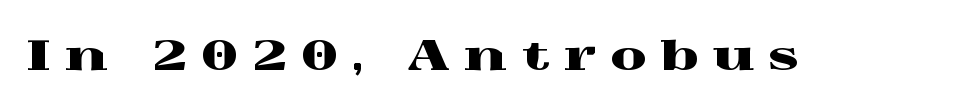
The letters stand straight up with perfectly vertical stems. Type style note: has serifs. You could not count columns in this text — the font is proportionally spaced. Descenders hang freely into open space.
